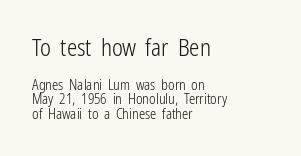
Q: Is the text bold? A: No.
Q: Is the text italic (slanted)? A: No, it is upright.
Q: Is the text underlined? A: No.
Q: How is the paragraph aligned? A: Left-aligned.
Q: Is the spacing between letters normal or unusually wide? A: Normal.
Q: Is the spacing between lines tight, normal or loose? A: Tight.
Q: Which block of text is set in a larger size, the first (top) or the second (bottom)? A: The first (top) one.
